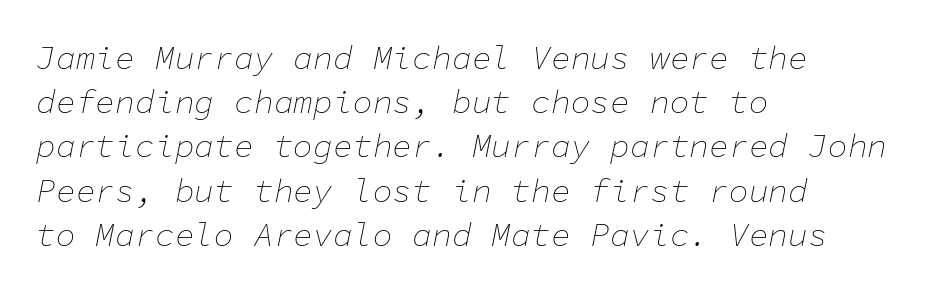
The image shows 33 px thin type, italic (leaning right), monospaced; set left-aligned, normal line spacing (1.34x), normal letter spacing, not underlined; low stroke contrast and a medium x-height.
